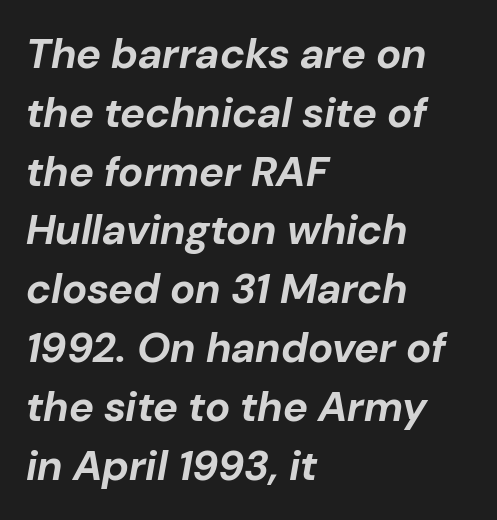
Q: Is the text bold? A: Yes.
Q: Is the text italic (slanted)? A: Yes, it leans right by about 10 degrees.
Q: Is the text underlined? A: No.
Q: How is the paragraph aligned? A: Left-aligned.
Q: Is the spacing between letters normal or unusually wide? A: Normal.
Q: Is the spacing between lines tight, normal or loose? A: Normal.
Q: Width (condensed, normal, or wide)? A: Normal.
Q: Stroke contrast? A: Low.
Q: x-height? A: Medium.
Q: Monospaced? A: No.
